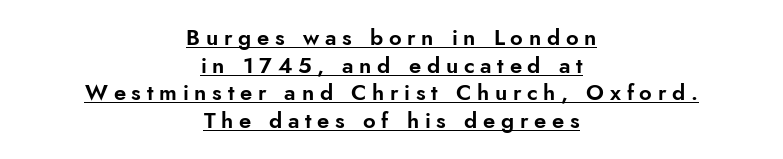
Q: Is the text italic (slanted)? A: No, it is upright.
Q: Is the text underlined? A: Yes.
Q: How is the paragraph aligned? A: Centered.
Q: Is the spacing between letters normal or unusually wide? A: Unusually wide.
Q: Is the spacing between lines tight, normal or loose? A: Normal.
